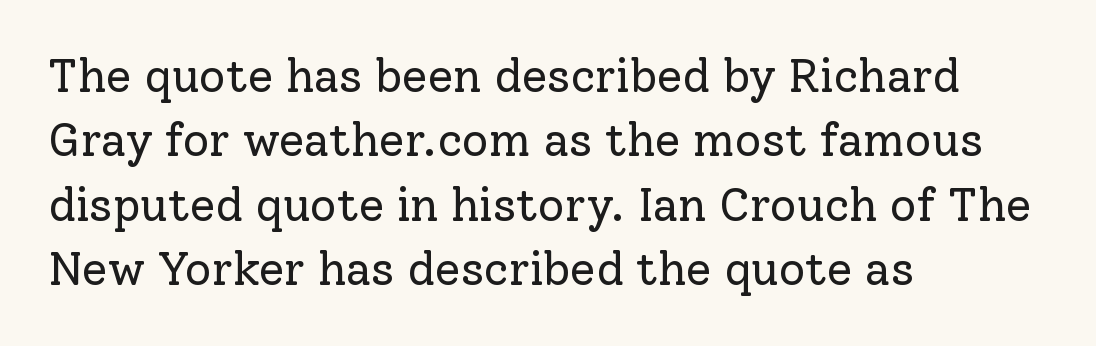
{"serif": "yes", "italic": "no", "bold": "no", "weight": "regular", "width": "normal", "stroke_contrast": "low", "x_height": "medium", "monospaced": "no", "underline": "no", "align": "left", "line_spacing": "normal", "line_spacing_ratio": 1.4, "letter_spacing": "normal", "letter_spacing_em": 0.0, "glyph_px": 46}
